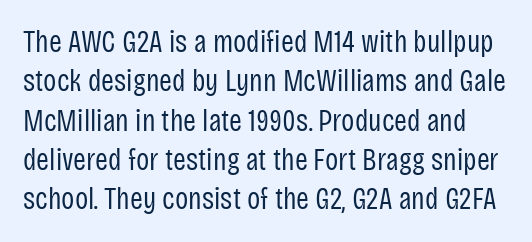
Q: Is the text bold? A: No.
Q: Is the text italic (slanted)? A: No, it is upright.
Q: Is the typeface a serif or a sans-serif typeface? A: Sans-serif.
Q: Is the text underlined? A: No.
Q: Is the spacing between letters normal or unusually wide? A: Normal.
Q: Is the spacing between lines tight, normal or loose? A: Normal.
Q: Width (condensed, normal, or wide)? A: Condensed.
Q: Stroke contrast? A: Low.
Q: x-height? A: Large.
Q: Monospaced? A: No.
